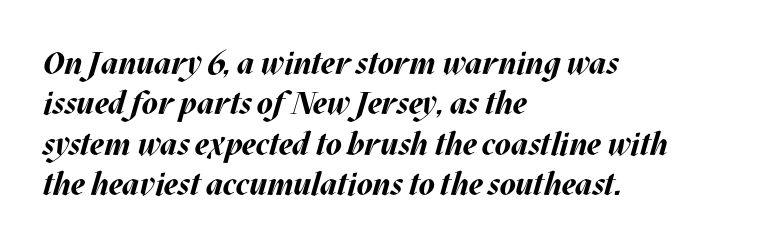
The image shows 32 px bold type, italic (leaning right); set left-aligned, normal line spacing (1.26x), normal letter spacing, not underlined; medium stroke contrast and a large x-height.
